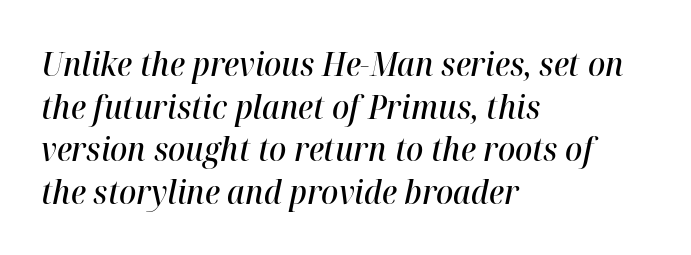
{"italic": "yes", "lean": "right", "slant_degrees": 12, "bold": "semi", "weight": "semibold", "width": "normal", "stroke_contrast": "high", "x_height": "medium", "monospaced": "no", "underline": "no", "align": "left", "line_spacing": "normal", "line_spacing_ratio": 1.33, "letter_spacing": "normal", "letter_spacing_em": 0.0, "glyph_px": 32}
